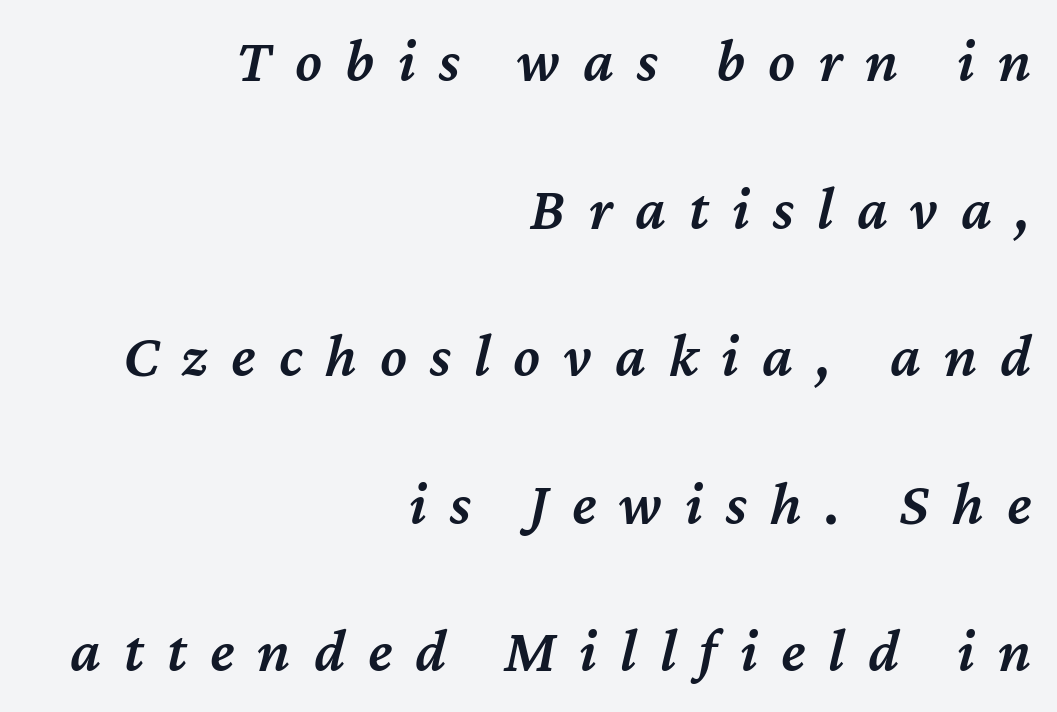
The horizontal fit of the characters is loose and conspicuously gappy. You could not count columns in this text — the font is proportionally spaced. Firm but not heavy-handed strokes: this text is semibold. Students, observe: this is what heavily led, spacious text looks like.
